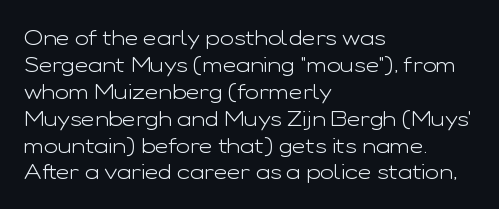
{"italic": "no", "bold": "no", "underline": "no", "align": "left", "line_spacing": "normal", "line_spacing_ratio": 1.28, "letter_spacing": "normal", "letter_spacing_em": 0.0, "glyph_px": 21}
